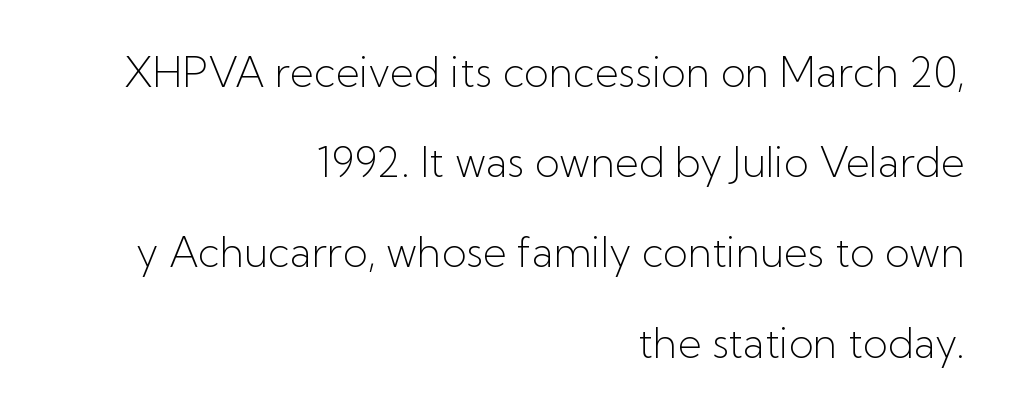
Q: Is the text bold? A: No.
Q: Is the text italic (slanted)? A: No, it is upright.
Q: Is the typeface a serif or a sans-serif typeface? A: Sans-serif.
Q: Is the text underlined? A: No.
Q: How is the paragraph aligned? A: Right-aligned.
Q: Is the spacing between letters normal or unusually wide? A: Normal.
Q: Is the spacing between lines tight, normal or loose? A: Loose.
Q: Width (condensed, normal, or wide)? A: Normal.
Q: Stroke contrast? A: Low.
Q: x-height? A: Medium.
Q: Monospaced? A: No.
